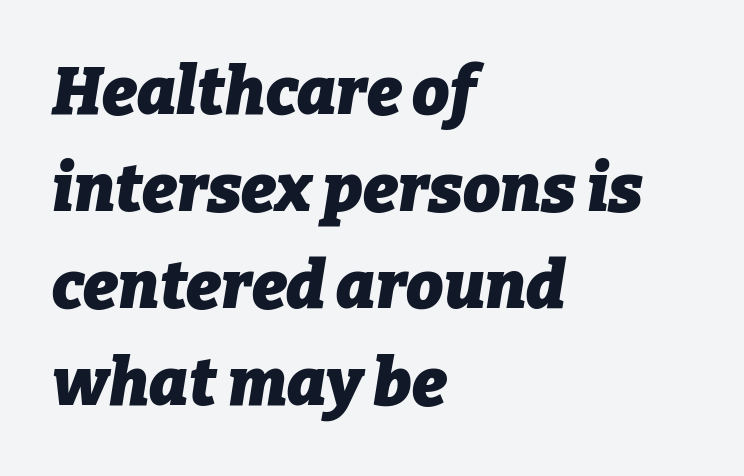
What weight is shown? A full bold with thick strokes. Successive baselines arrive at the customary interval. The rendering anchors every line to the left-hand side. The face used here is proportionally spaced, like ordinary book or web type. Underline: absent. The letterforms sit shoulder to shoulder at normal distance.
